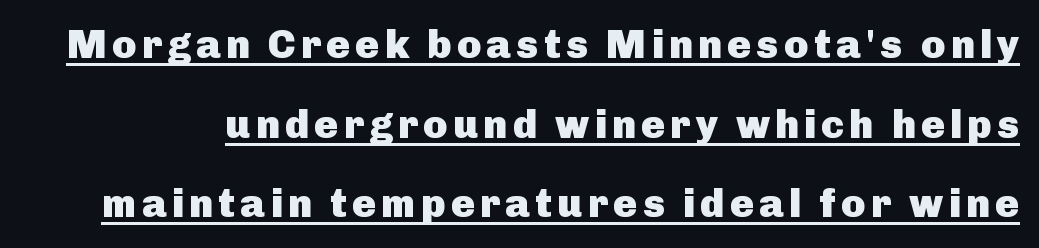
The image shows 40 px heavy sans-serif type, upright; set loose line spacing (1.99x), underlined; low stroke contrast and a medium x-height.
